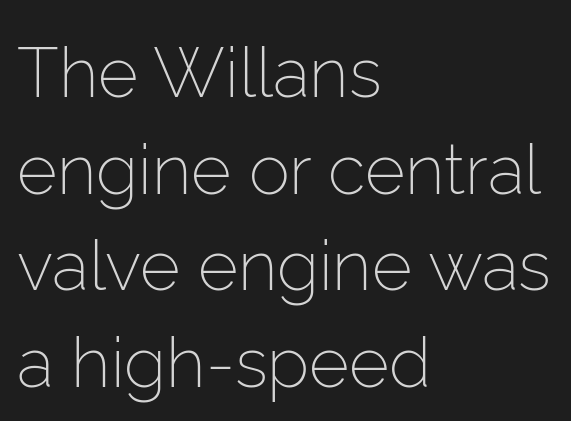
Q: Is the text bold? A: No.
Q: Is the text italic (slanted)? A: No, it is upright.
Q: Is the typeface a serif or a sans-serif typeface? A: Sans-serif.
Q: Is the text underlined? A: No.
Q: How is the paragraph aligned? A: Left-aligned.
Q: Is the spacing between letters normal or unusually wide? A: Normal.
Q: Is the spacing between lines tight, normal or loose? A: Normal.
Q: Width (condensed, normal, or wide)? A: Normal.
Q: Stroke contrast? A: Low.
Q: x-height? A: Medium.
Q: Monospaced? A: No.
